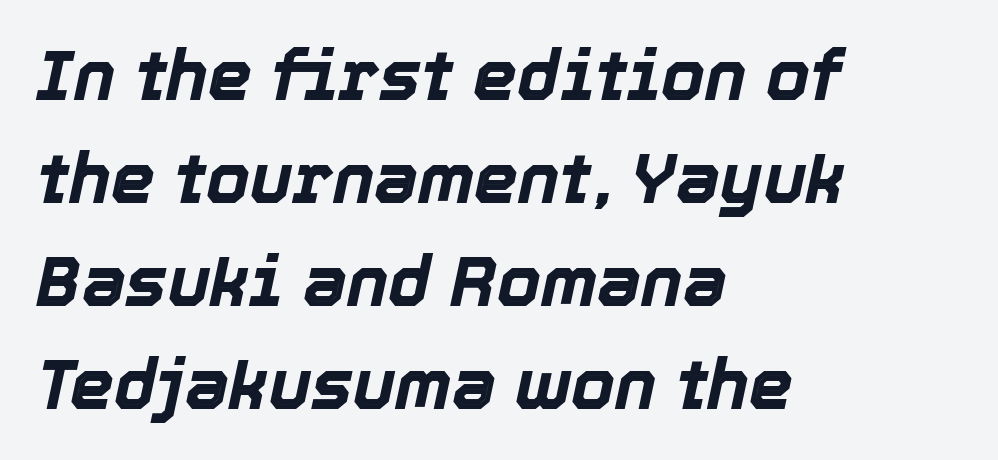
The image shows 70 px bold type, italic (leaning right); set left-aligned, normal line spacing (1.47x), normal letter spacing, not underlined; a medium x-height.
